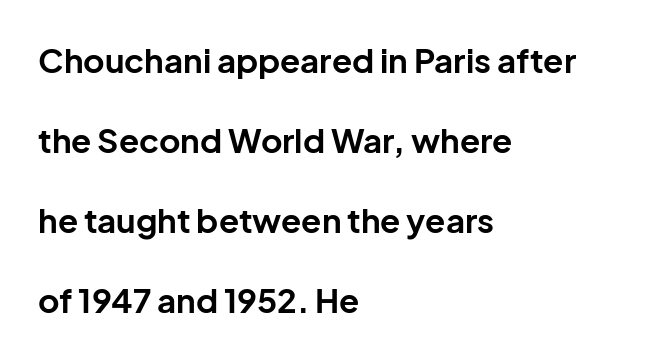
The image shows 33 px bold sans-serif type, upright; set left-aligned, loose line spacing (2.42x), normal letter spacing, not underlined; low stroke contrast and a medium x-height.
